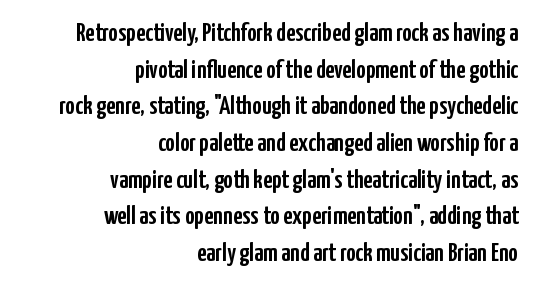
The image shows 26 px text type, upright; set right-aligned, normal line spacing (1.41x), normal letter spacing, not underlined.
